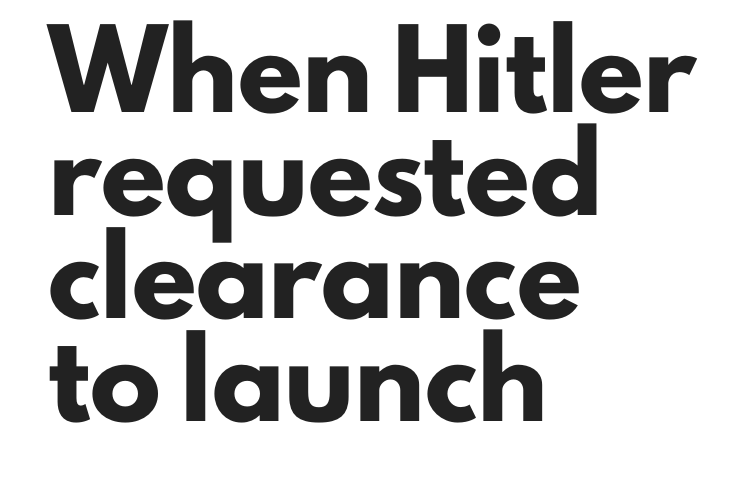
{"serif": "no", "italic": "no", "bold": "yes", "weight": "heavy", "width": "normal", "stroke_contrast": "low", "x_height": "small", "monospaced": "no", "underline": "no", "align": "left", "line_spacing": "normal", "line_spacing_ratio": 1.45, "letter_spacing": "normal", "letter_spacing_em": 0.0, "glyph_px": 71}
